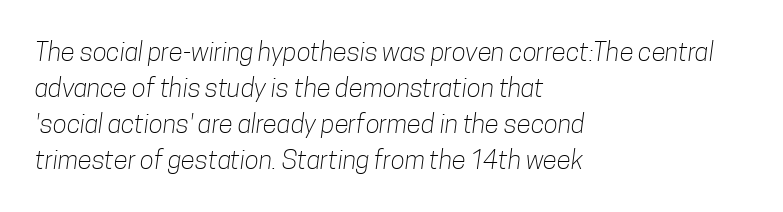
The image shows 26 px text type; set left-aligned, normal line spacing (1.39x), normal letter spacing, not underlined.
